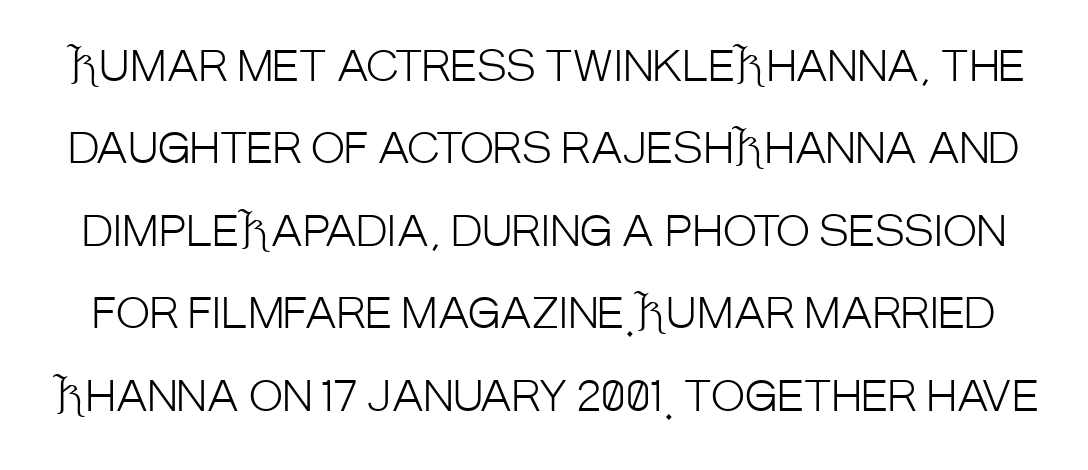
The image shows 41 px light, condensed sans-serif type, upright; set loose line spacing (2.01x), normal letter spacing, not underlined; low stroke contrast and a large x-height.
